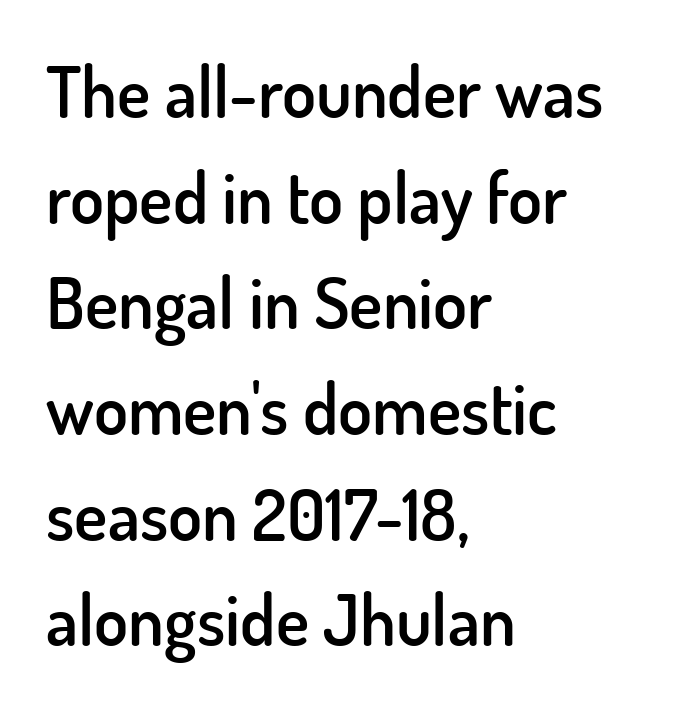
The image shows 70 px semibold sans-serif type, upright; set left-aligned, normal line spacing (1.51x), normal letter spacing, not underlined; low stroke contrast and a small x-height.
